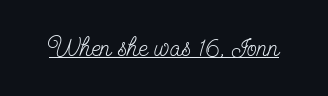
{"bold": "no", "underline": "yes", "letter_spacing": "normal", "letter_spacing_em": 0.0, "glyph_px": 26}
